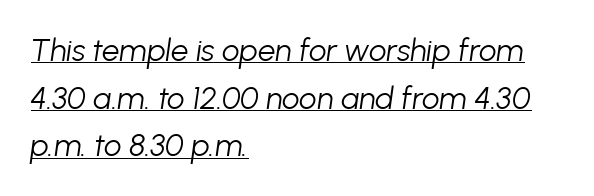
The paragraph has a hard left edge and a soft right edge. The specimen includes a rule beneath the text block's lines. Here the designer chose a conventional face with non-uniform glyph widths. The font sits on the lighter half of the weight spectrum, regular included. Designer's note — italics engaged.
